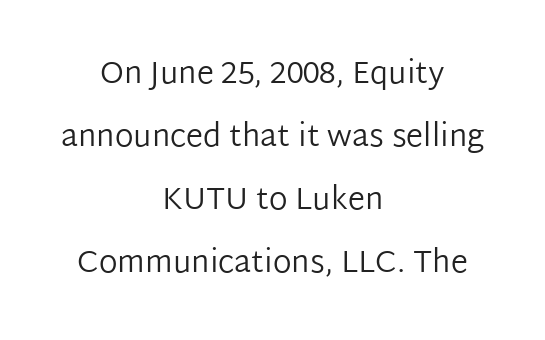
The image shows 31 px regular-weight sans-serif type, upright; set centered, loose line spacing (2.03x), normal letter spacing, not underlined; low stroke contrast and a medium x-height.
